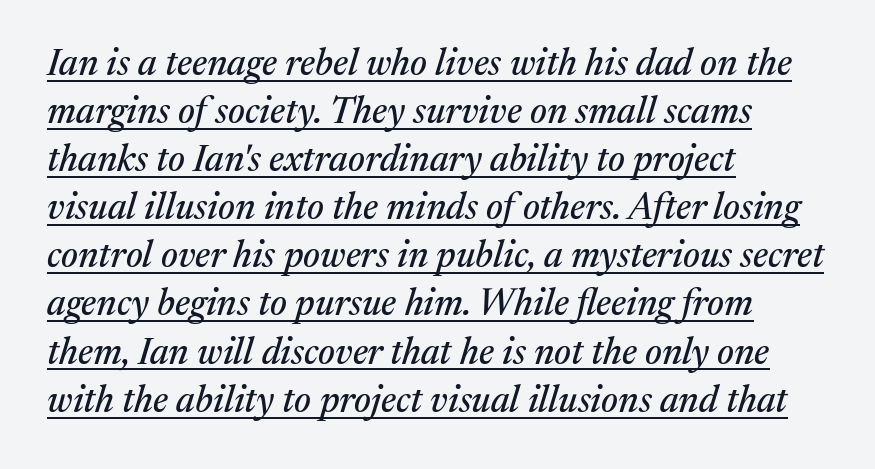
These lines are set flush left with a ragged right edge. A typesetter would call this proportional, since set widths differ per character. These lines are composed in type with serifs. Normally led — the rows are evenly, conventionally spaced. A baseline rule has been typeset under these characters. Notice how the stems are inclined rather than vertical — that's the hallmark of italics.
